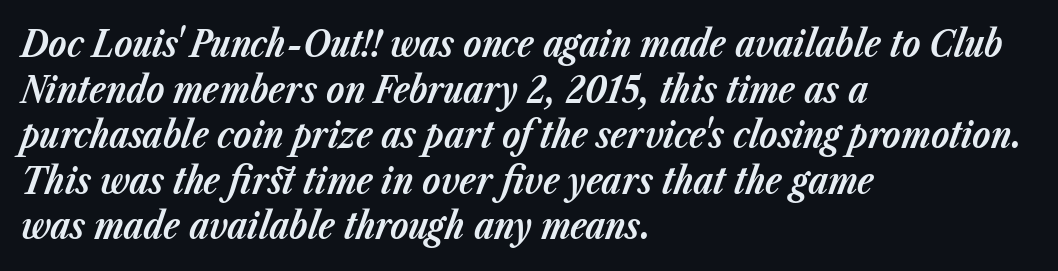
Q: Is the text bold? A: Yes.
Q: Is the text italic (slanted)? A: Yes, it leans right by about 23 degrees.
Q: Is the text underlined? A: No.
Q: How is the paragraph aligned? A: Left-aligned.
Q: Is the spacing between letters normal or unusually wide? A: Normal.
Q: Width (condensed, normal, or wide)? A: Normal.
Q: Stroke contrast? A: Low.
Q: x-height? A: Medium.
Q: Monospaced? A: No.
